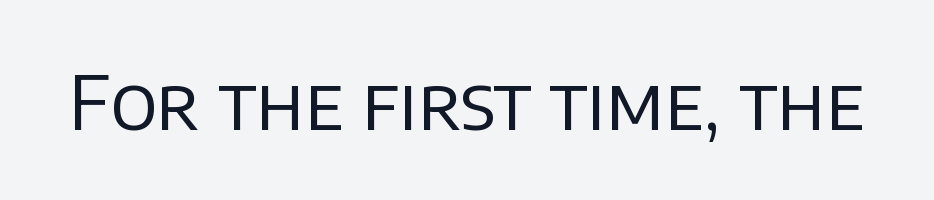
Clear beneath every line of the passage. Letter spacing: default. Italic: no, the glyphs are upright roman. A typesetter would label this face a sans. Do the characters align in a grid? No, the font is proportional. Counters stay open thanks to moderate or lighter strokes.
